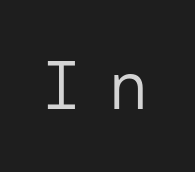
The image shows 68 px regular-weight sans-serif type, upright; set unusually wide letter spacing (+0.39 em), not underlined; low stroke contrast and a medium x-height.
